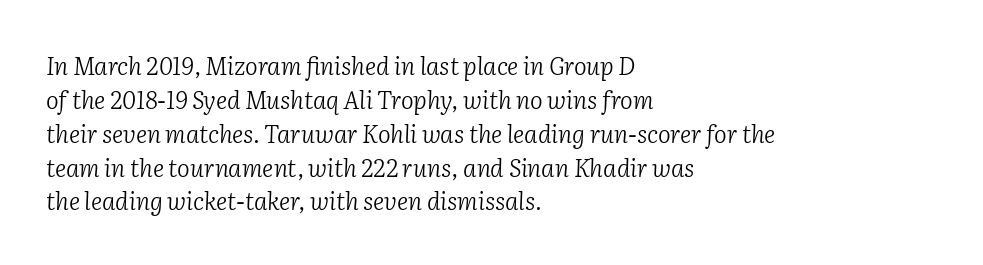
Q: Is the text bold? A: No.
Q: Is the text italic (slanted)? A: Yes, it leans right by about 2 degrees.
Q: Is the text underlined? A: No.
Q: How is the paragraph aligned? A: Left-aligned.
Q: Is the spacing between letters normal or unusually wide? A: Normal.
Q: Is the spacing between lines tight, normal or loose? A: Normal.
